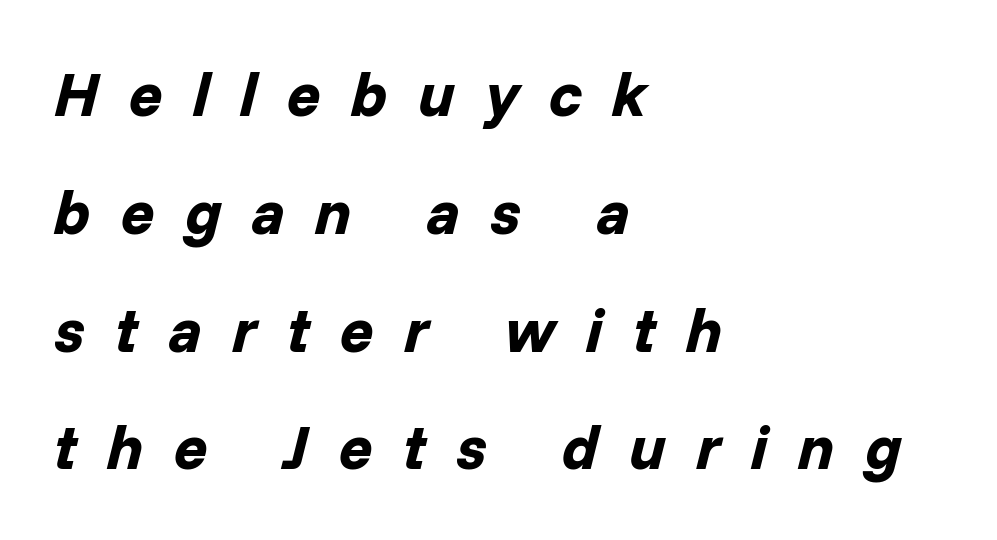
The image shows 62 px bold type, italic (leaning right); set left-aligned, loose line spacing (1.9x), unusually wide letter spacing (+0.49 em), not underlined; low stroke contrast and a medium x-height.
